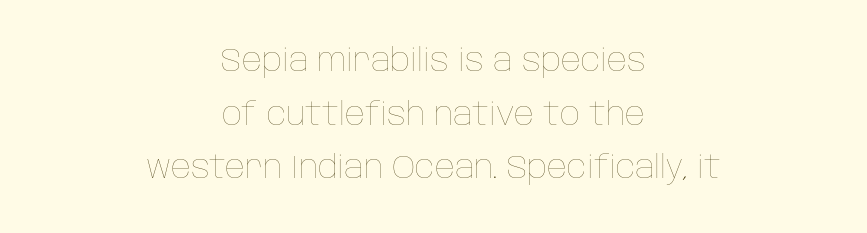
Q: Is the text bold? A: No.
Q: Is the text italic (slanted)? A: No, it is upright.
Q: Is the text underlined? A: No.
Q: How is the paragraph aligned? A: Centered.
Q: Is the spacing between letters normal or unusually wide? A: Normal.
Q: Width (condensed, normal, or wide)? A: Normal.
Q: Stroke contrast? A: Low.
Q: x-height? A: Large.
Q: Monospaced? A: No.
